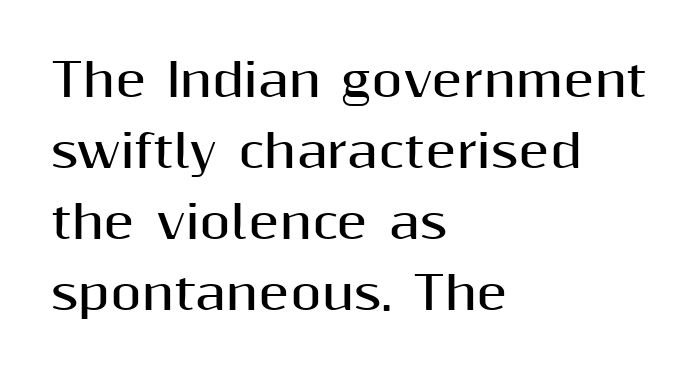
{"serif": "no", "italic": "no", "bold": "yes", "weight": "bold", "width": "normal", "stroke_contrast": "medium", "x_height": "medium", "monospaced": "no", "underline": "no", "align": "left", "line_spacing": "normal", "line_spacing_ratio": 1.58, "letter_spacing": "normal", "letter_spacing_em": 0.0, "glyph_px": 45}
